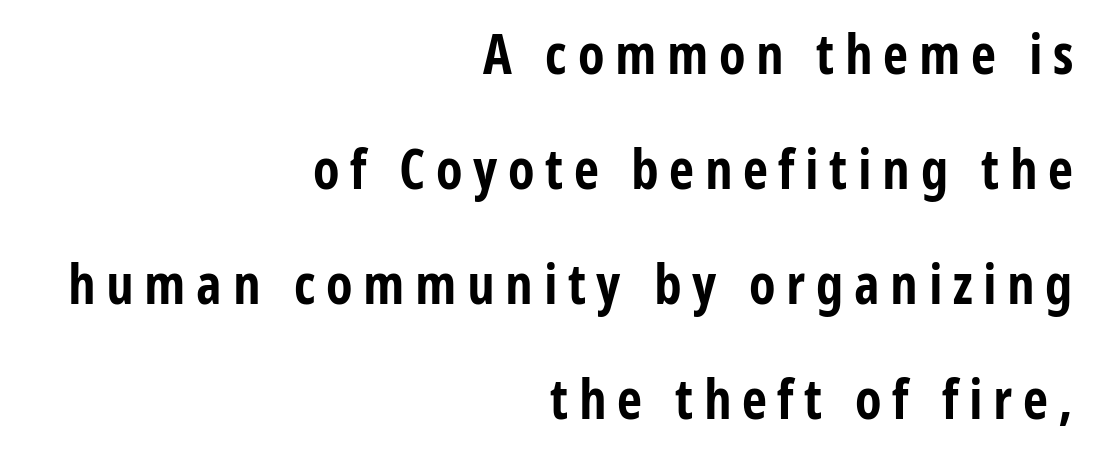
The image shows 55 px bold, condensed sans-serif type, upright; set right-aligned, loose line spacing (2.09x), not underlined; low stroke contrast and a medium x-height.
